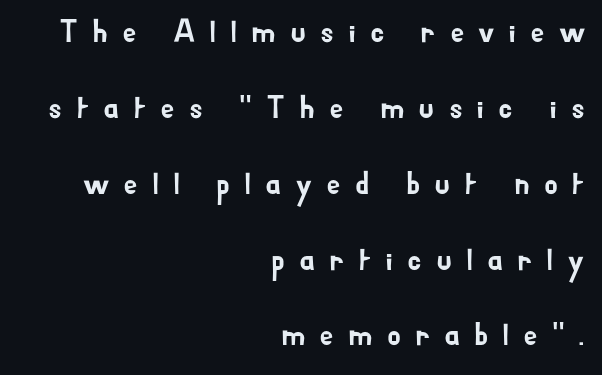
The image shows 32 px sans-serif type, upright; set right-aligned, loose line spacing (2.37x), unusually wide letter spacing (+0.43 em), not underlined; low stroke contrast and a small x-height.
